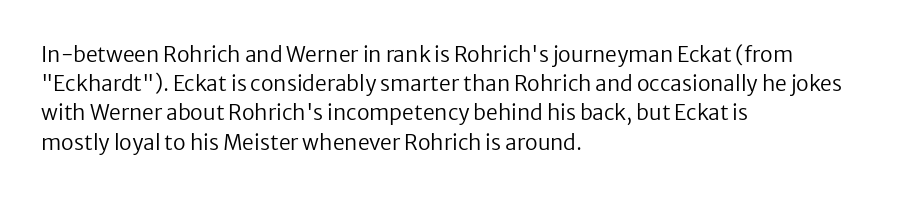
Q: Is the text bold? A: No.
Q: Is the text italic (slanted)? A: No, it is upright.
Q: Is the text underlined? A: No.
Q: How is the paragraph aligned? A: Left-aligned.
Q: Is the spacing between letters normal or unusually wide? A: Normal.
Q: Is the spacing between lines tight, normal or loose? A: Normal.
